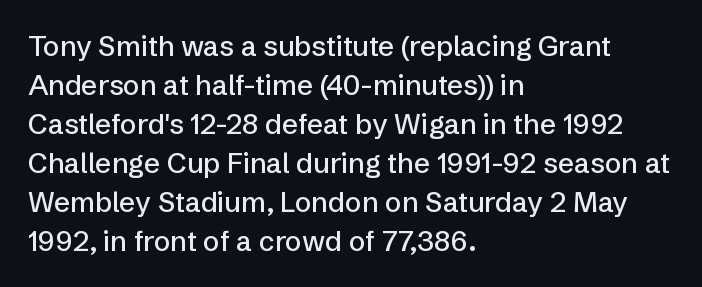
Q: Is the text italic (slanted)? A: No, it is upright.
Q: Is the typeface a serif or a sans-serif typeface? A: Sans-serif.
Q: Is the text underlined? A: No.
Q: How is the paragraph aligned? A: Left-aligned.
Q: Is the spacing between letters normal or unusually wide? A: Normal.
Q: Is the spacing between lines tight, normal or loose? A: Normal.
Q: Width (condensed, normal, or wide)? A: Normal.
Q: Stroke contrast? A: Low.
Q: x-height? A: Medium.
Q: Monospaced? A: No.
